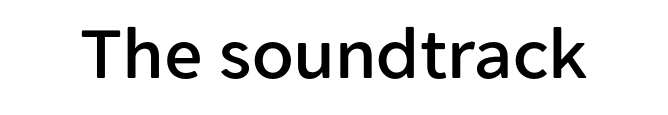
This sample has the flowing, uneven cadence of proportional lettering. This sample uses an upright cut, with every glyph sitting square on the baseline. Unlike a traditional serif, this face leaves its strokes unadorned. Between one letter and the next there's only the usual sliver of space. Lines of text with bare space underneath.
